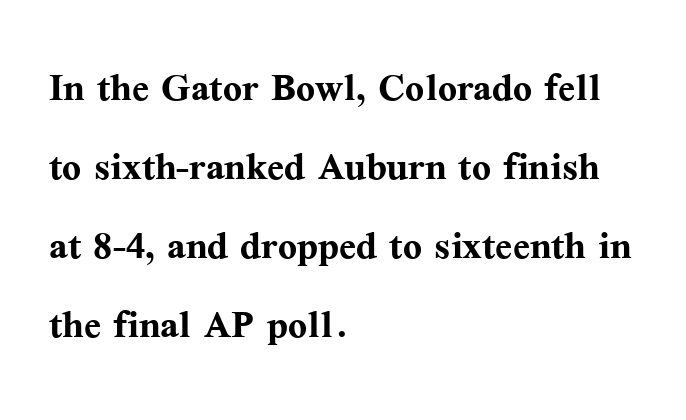
Q: Is the text bold? A: Yes.
Q: Is the text italic (slanted)? A: No, it is upright.
Q: Is the typeface a serif or a sans-serif typeface? A: Serif.
Q: Is the text underlined? A: No.
Q: How is the paragraph aligned? A: Left-aligned.
Q: Is the spacing between letters normal or unusually wide? A: Normal.
Q: Is the spacing between lines tight, normal or loose? A: Normal.
Q: Width (condensed, normal, or wide)? A: Normal.
Q: Stroke contrast? A: Medium.
Q: x-height? A: Medium.
Q: Monospaced? A: No.
